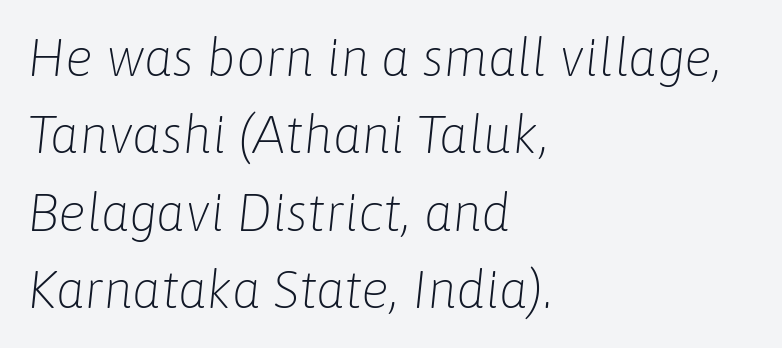
Tracking here is standard; glyphs follow each other at the usual distance. Style check: oblique. Casual observation: everything's shoved over to the left. Stems and bowls with no extra thickness — not bold. Quick note: underline off. Evenly set lines give the paragraph a standard silhouette.
